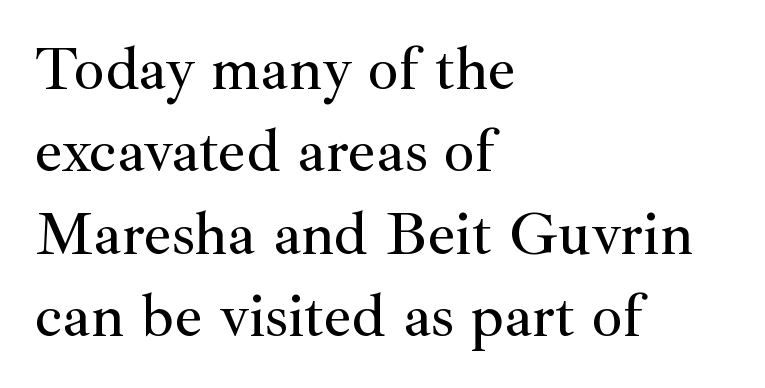
Little horizontal feet cap the strokes, marking this as serif type. Descender tails drop into unmarked territory. Compared with typical paragraphs, the rows here are spaced about the same. If you drew a line through each stem, it would be perfectly vertical.
